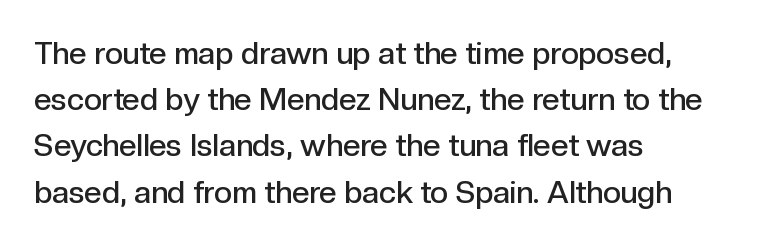
{"serif": "no", "italic": "no", "bold": "semi", "weight": "semibold", "width": "normal", "x_height": "medium", "monospaced": "no", "underline": "no", "align": "left", "line_spacing": "normal", "line_spacing_ratio": 1.49, "letter_spacing": "normal", "letter_spacing_em": 0.0, "glyph_px": 31}
